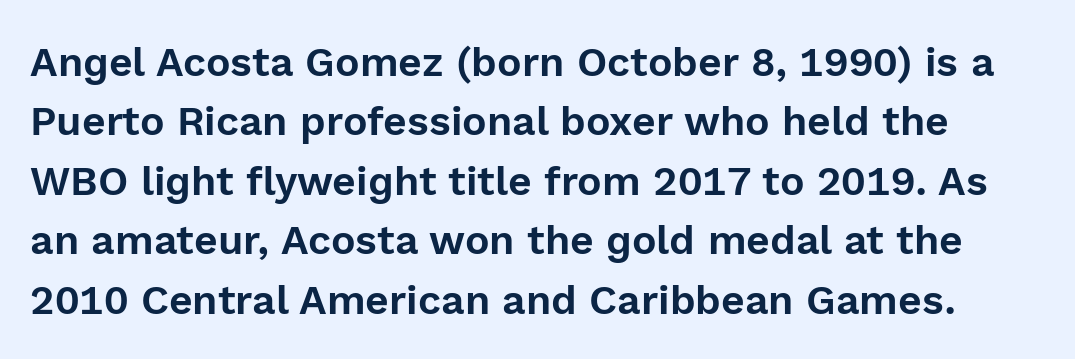
Rule under the text: the space is simply empty. Proportional: the letters do not fall into vertical columns. Nothing sits at the stroke ends, so this counts as sans-serif. Notice how descenders clear the ascenders below comfortably — that's standard leading.
